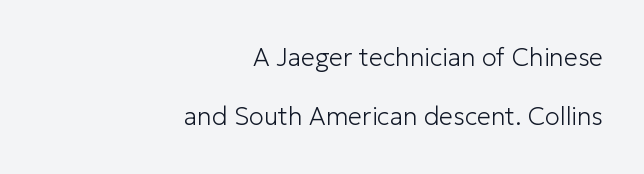
Lines of text with bare space underneath. Is the type heavy? It reads as light-to-regular instead. Summary of vertical rhythm: relaxed, with wide interline spacing. Is the letter spacing exaggerated? No — it looks like the ordinary default. The setting favours the right margin, as signatures and pull-quotes sometimes do. Vertical strokes here are truly vertical.
